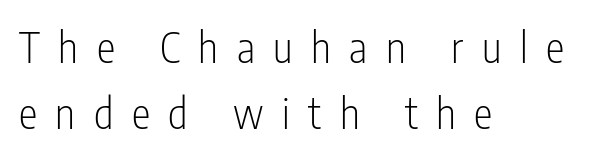
Q: Is the text bold? A: No.
Q: Is the text italic (slanted)? A: No, it is upright.
Q: Is the typeface a serif or a sans-serif typeface? A: Sans-serif.
Q: Is the text underlined? A: No.
Q: How is the paragraph aligned? A: Left-aligned.
Q: Is the spacing between letters normal or unusually wide? A: Unusually wide.
Q: Is the spacing between lines tight, normal or loose? A: Normal.
Q: Width (condensed, normal, or wide)? A: Condensed.
Q: Stroke contrast? A: Low.
Q: x-height? A: Medium.
Q: Monospaced? A: No.
